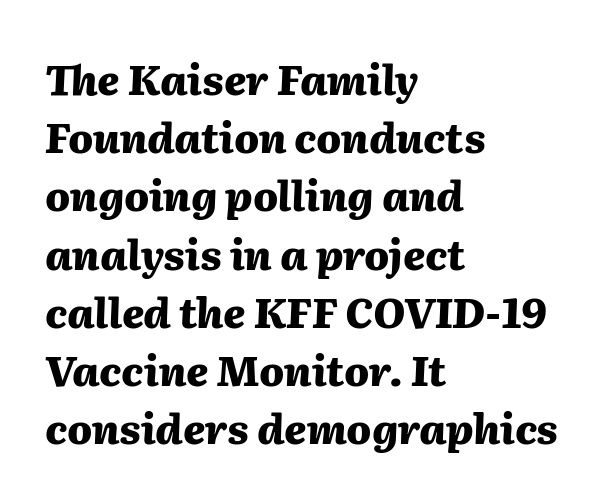
The image shows 41 px heavy type, italic (leaning right); set left-aligned, normal line spacing (1.42x), normal letter spacing, not underlined; medium stroke contrast and a medium x-height.
